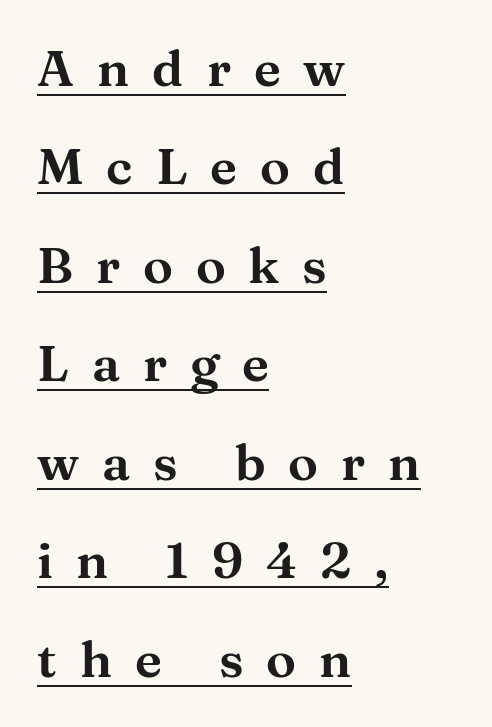
These characters rest on top of a visible drawn line. In terms of letterform style, serifs are clearly present. A typesetter would mark this as roman, not italic. Horizontal bands of white between lines are thick stripes.
